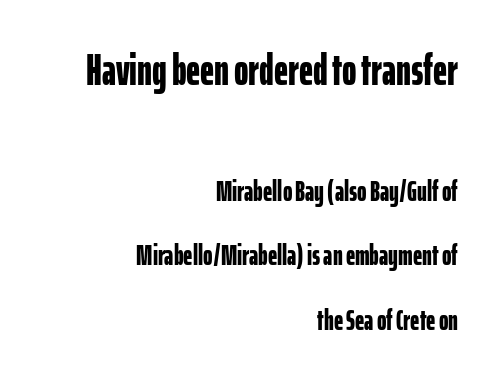
Q: Is the text bold? A: Yes.
Q: Is the text italic (slanted)? A: No, it is upright.
Q: Is the typeface a serif or a sans-serif typeface? A: Sans-serif.
Q: Is the text underlined? A: No.
Q: How is the paragraph aligned? A: Right-aligned.
Q: Is the spacing between letters normal or unusually wide? A: Normal.
Q: Is the spacing between lines tight, normal or loose? A: Loose.
Q: Which block of text is set in a larger size, the first (top) or the second (bottom)? A: The first (top) one.
Q: Width (condensed, normal, or wide)? A: Condensed.
Q: Stroke contrast? A: Low.
Q: x-height? A: Medium.
Q: Monospaced? A: No.
